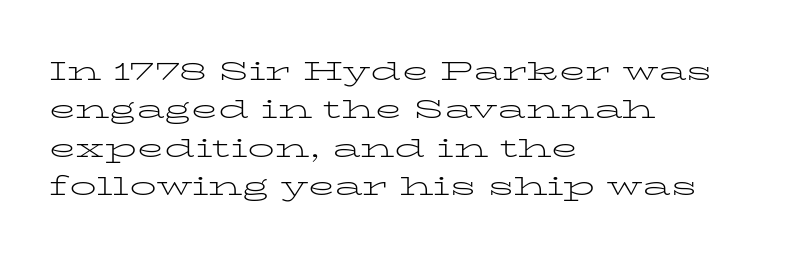
The image shows 27 px text type, upright; set left-aligned, normal line spacing (1.42x), normal letter spacing, not underlined.
